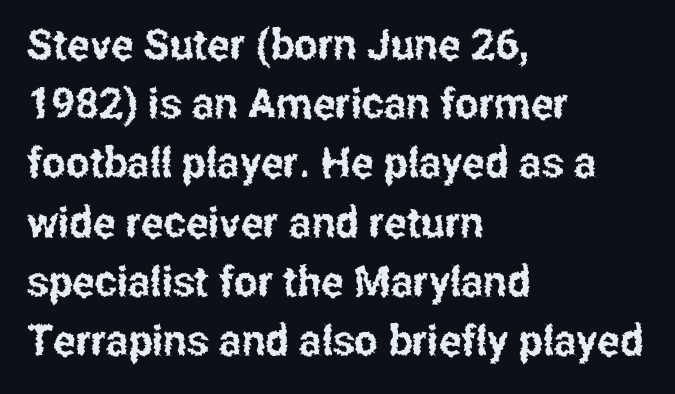
The image shows 42 px condensed sans-serif type, upright; set left-aligned, normal line spacing (1.41x), normal letter spacing, not underlined; low stroke contrast and a medium x-height.
